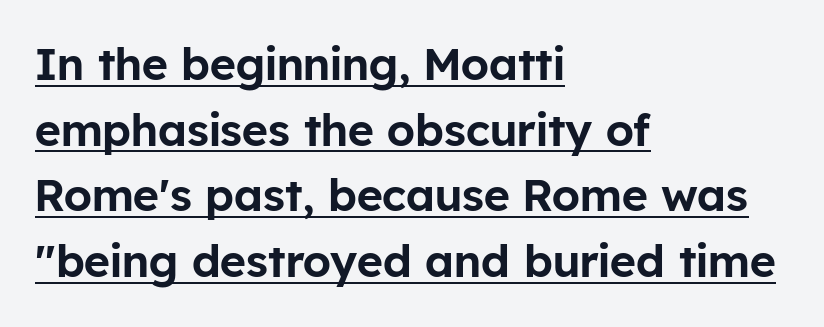
The space between consecutive lines is moderate. Underlined type. Here the designer chose a conventional face with non-uniform glyph widths. Compared with typical body copy, the letter spacing here is the same. Serifs: no, the terminals of the letterforms are clean.
